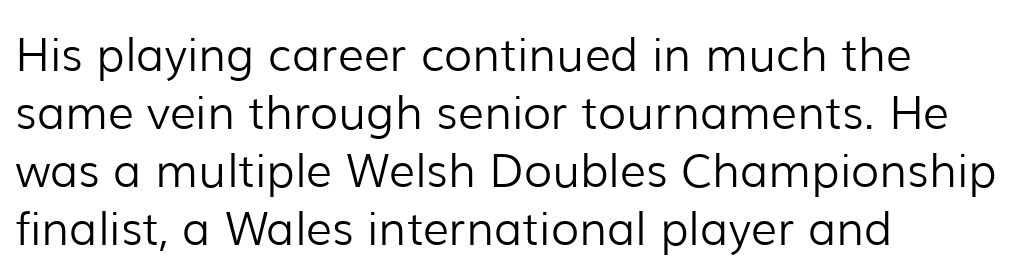
{"serif": "no", "italic": "no", "bold": "no", "weight": "light", "width": "normal", "stroke_contrast": "low", "x_height": "medium", "monospaced": "no", "underline": "no", "align": "left", "line_spacing": "normal", "line_spacing_ratio": 1.26, "letter_spacing": "normal", "letter_spacing_em": 0.0, "glyph_px": 46}
